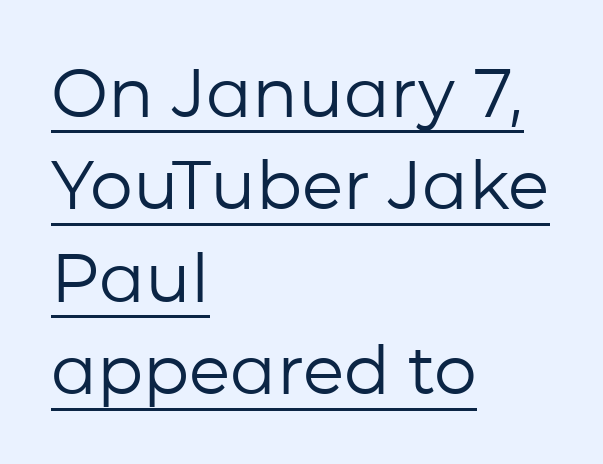
{"serif": "no", "italic": "no", "bold": "no", "weight": "regular", "width": "normal", "stroke_contrast": "low", "x_height": "medium", "monospaced": "no", "underline": "yes", "align": "left", "line_spacing": "normal", "line_spacing_ratio": 1.36, "letter_spacing": "normal", "letter_spacing_em": 0.0, "glyph_px": 68}
